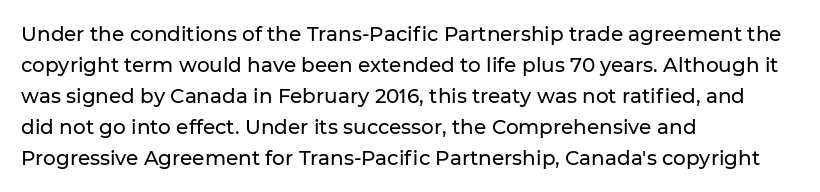
Layout note: lines flush left. Designer's note — italics off, roman on. The baseline area is clear. Reading down the column, the eye jumps a familiar distance to each next line. Default kerning and tracking; the words read as compact shapes.
